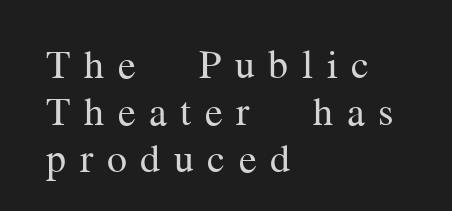
Q: Is the text bold? A: No.
Q: Is the text italic (slanted)? A: No, it is upright.
Q: Is the typeface a serif or a sans-serif typeface? A: Serif.
Q: Is the text underlined? A: No.
Q: How is the paragraph aligned? A: Left-aligned.
Q: Is the spacing between letters normal or unusually wide? A: Unusually wide.
Q: Width (condensed, normal, or wide)? A: Normal.
Q: Stroke contrast? A: Medium.
Q: x-height? A: Medium.
Q: Monospaced? A: No.
